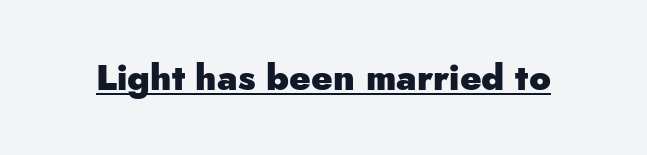
Style check: upright. Here the glyphs are tracked normally, forming tight word shapes. Typographically, this falls in the sans-serif category. Do the characters align in a grid? No, the font is proportional.
